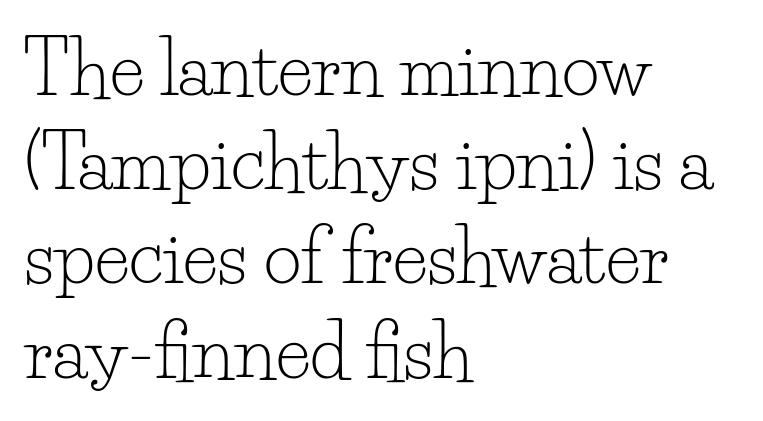
Serifs: yes, visible at the terminals of the letterforms. Think of a printed novel: that variable character pitch is what you see here. There is no visible air inserted between adjacent glyphs. Is the stroke heavy? The answer is a plain regular-or-lighter. If you drew a line through each stem, it would be perfectly vertical.
